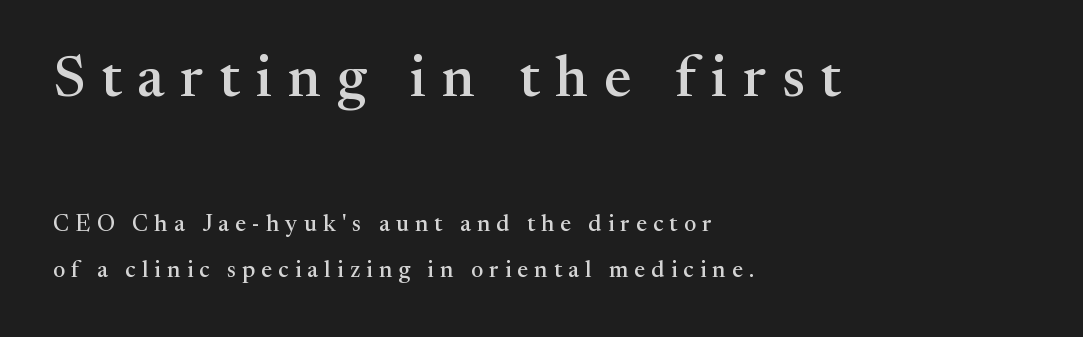
Q: Is the text italic (slanted)? A: No, it is upright.
Q: Is the typeface a serif or a sans-serif typeface? A: Serif.
Q: Is the text underlined? A: No.
Q: How is the paragraph aligned? A: Left-aligned.
Q: Is the spacing between letters normal or unusually wide? A: Unusually wide.
Q: Is the spacing between lines tight, normal or loose? A: Loose.
Q: Which block of text is set in a larger size, the first (top) or the second (bottom)? A: The first (top) one.
Q: Width (condensed, normal, or wide)? A: Normal.
Q: Stroke contrast? A: Medium.
Q: x-height? A: Medium.
Q: Monospaced? A: No.
